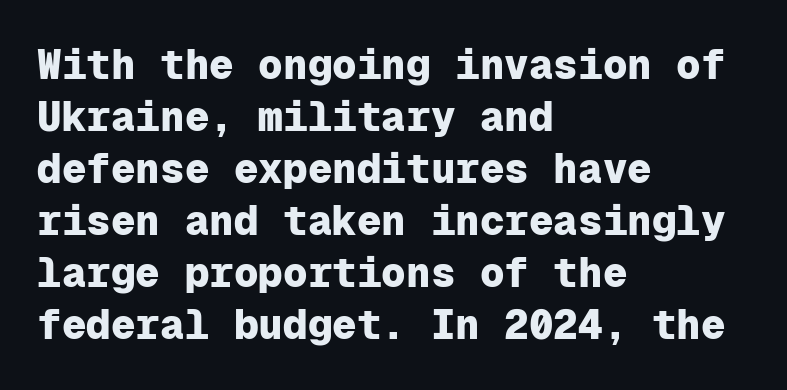
Q: Is the text bold? A: Yes.
Q: Is the text italic (slanted)? A: No, it is upright.
Q: Is the typeface a serif or a sans-serif typeface? A: Sans-serif.
Q: Is the text underlined? A: No.
Q: How is the paragraph aligned? A: Left-aligned.
Q: Is the spacing between letters normal or unusually wide? A: Normal.
Q: Is the spacing between lines tight, normal or loose? A: Normal.
Q: Width (condensed, normal, or wide)? A: Normal.
Q: Stroke contrast? A: Low.
Q: x-height? A: Medium.
Q: Monospaced? A: Yes.
